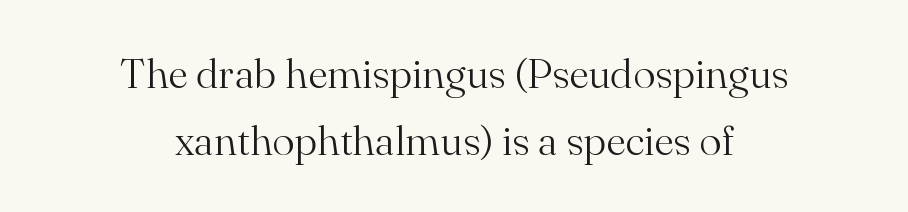
What's the leading like? Ordinary, nothing unusual. Each letter keeps its own natural width here, so spacing adapts to shape. A light-to-regular cut is what we see here. Honestly, the letter spacing is just normal — you wouldn't notice it. Teacher's note: observe the equal gaps on both sides — that is centered alignment.
